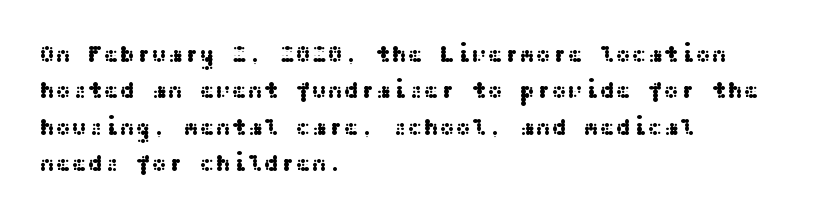
{"italic": "no", "underline": "no", "align": "left", "line_spacing": "normal", "line_spacing_ratio": 1.52, "letter_spacing": "normal", "letter_spacing_em": 0.0, "glyph_px": 24}
